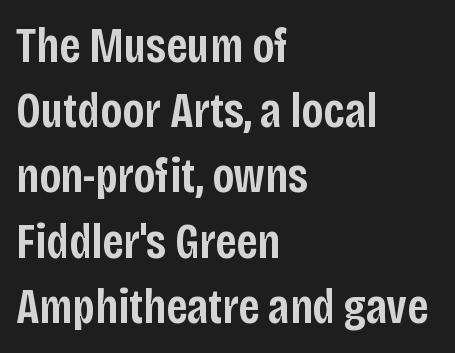
Note the varied advance widths — an 'i' is clearly narrower than an 'm'. Notice how the stems are strictly vertical — no italics here. Nope, no serifs anywhere on these letters. Leading matches the norm, producing a regular column. Slightly chunky letters — semibold, I'd say, not full bold. The zone under the glyphs is completely vacant.
